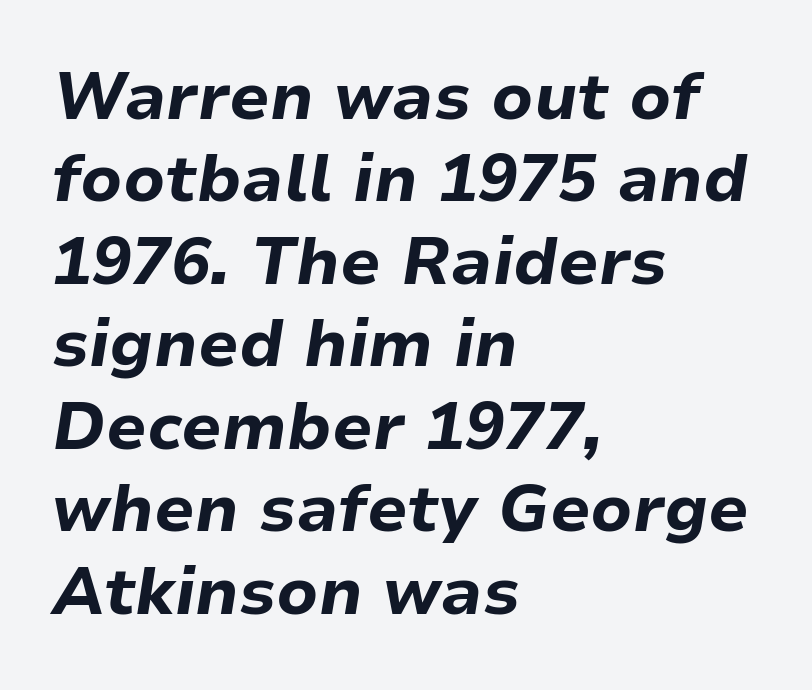
The image shows 66 px bold type, italic (leaning right); set left-aligned, normal line spacing (1.25x), normal letter spacing, not underlined; low stroke contrast and a medium x-height.
